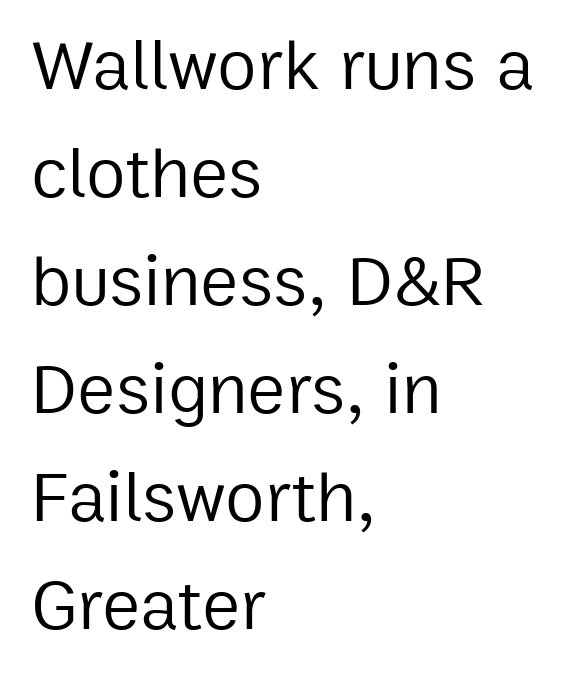
Regarding leading, the lines here are spaced in the standard way. The face looks like a standard text weight, possibly lighter. The designer went with a sans here, leaving each stem footless. Horizontally, the lines are justified to the leading edge only.
